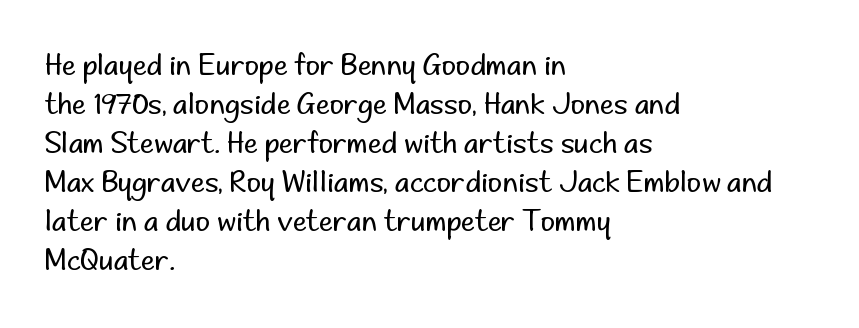
Q: Is the text bold? A: No.
Q: Is the text italic (slanted)? A: No, it is upright.
Q: Is the typeface a serif or a sans-serif typeface? A: Sans-serif.
Q: Is the text underlined? A: No.
Q: How is the paragraph aligned? A: Left-aligned.
Q: Is the spacing between letters normal or unusually wide? A: Normal.
Q: Is the spacing between lines tight, normal or loose? A: Normal.
Q: Width (condensed, normal, or wide)? A: Normal.
Q: Stroke contrast? A: Low.
Q: x-height? A: Small.
Q: Monospaced? A: No.
